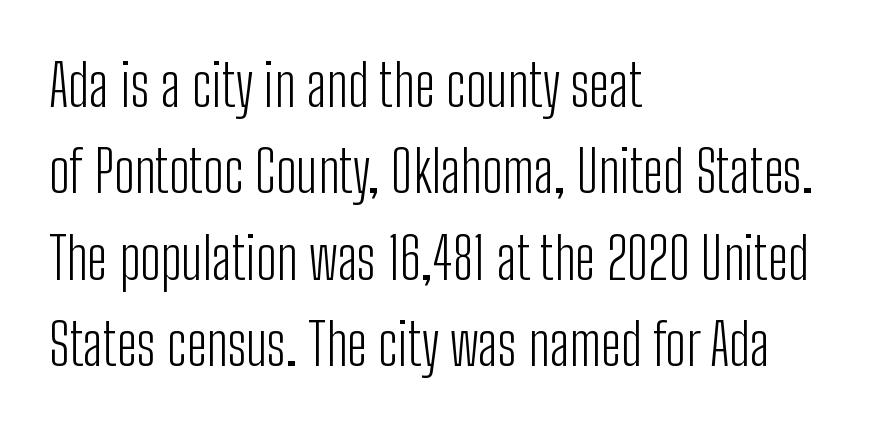
Upright lettering throughout. Nobody touched the tracking dial on this one. Summary of vertical rhythm: regular, with standard interline spacing. The paragraph has a hard left edge and a soft right edge.
